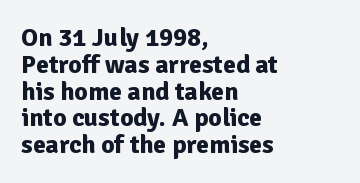
The image shows 26 px bold type, upright; set left-aligned, tight line spacing (1.03x), normal letter spacing, not underlined.
